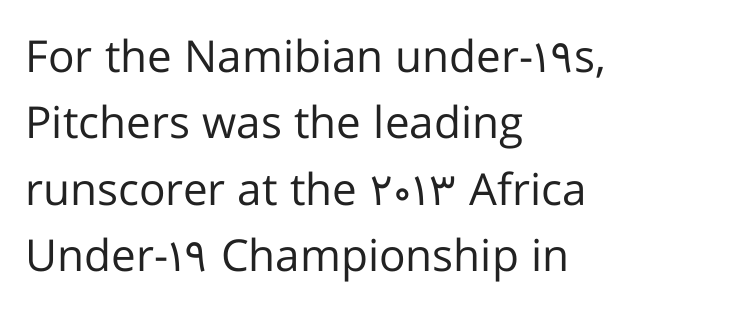
{"serif": "no", "italic": "no", "bold": "no", "weight": "regular", "width": "normal", "stroke_contrast": "low", "x_height": "medium", "monospaced": "no", "underline": "no", "align": "left", "line_spacing": "normal", "line_spacing_ratio": 1.51, "letter_spacing": "normal", "letter_spacing_em": 0.0, "glyph_px": 44}
